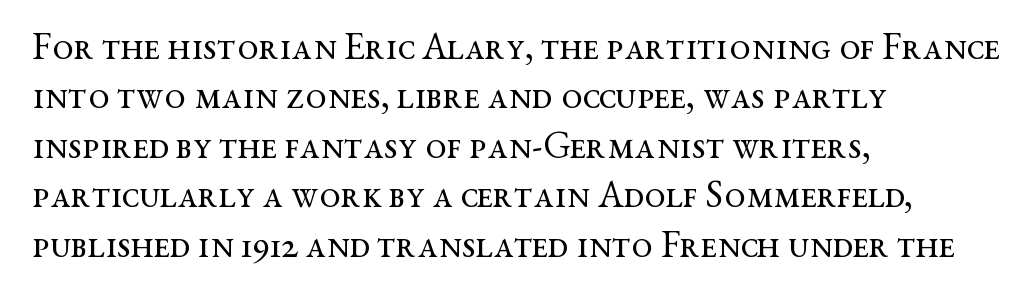
Q: Is the text bold? A: No.
Q: Is the text italic (slanted)? A: No, it is upright.
Q: Is the typeface a serif or a sans-serif typeface? A: Serif.
Q: Is the text underlined? A: No.
Q: How is the paragraph aligned? A: Left-aligned.
Q: Is the spacing between letters normal or unusually wide? A: Normal.
Q: Is the spacing between lines tight, normal or loose? A: Normal.
Q: Width (condensed, normal, or wide)? A: Wide.
Q: Stroke contrast? A: Medium.
Q: x-height? A: Medium.
Q: Monospaced? A: No.
